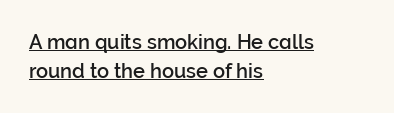
{"italic": "no", "underline": "yes", "align": "left", "line_spacing": "normal", "line_spacing_ratio": 1.46, "letter_spacing": "normal", "letter_spacing_em": 0.0, "glyph_px": 20}
